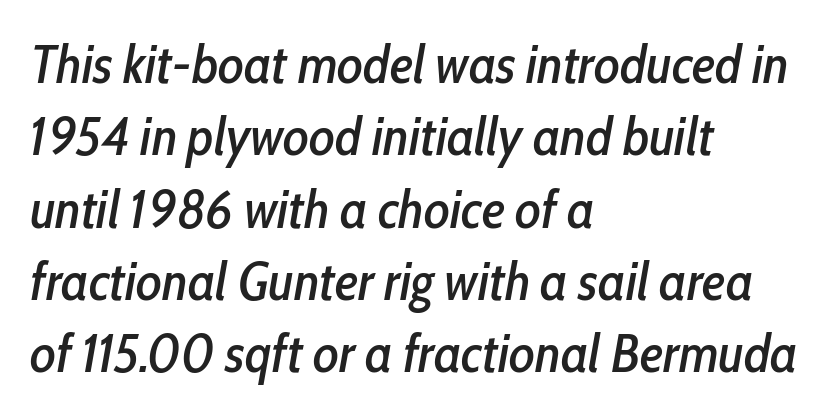
The image shows 54 px condensed type, italic (leaning right); set left-aligned, normal line spacing (1.34x), normal letter spacing, not underlined; low stroke contrast and a medium x-height.
